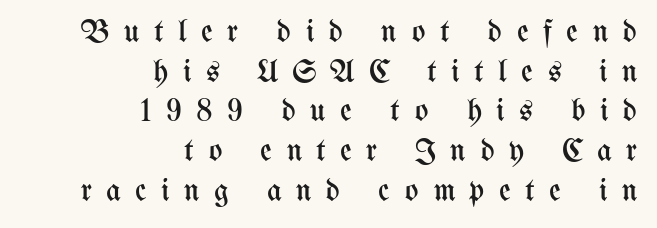
{"italic": "no", "bold": "no", "weight": "regular", "width": "condensed", "stroke_contrast": "medium", "x_height": "medium", "monospaced": "no", "underline": "no", "align": "right", "line_spacing_ratio": 1.24, "letter_spacing": "wide", "letter_spacing_em": 0.45, "glyph_px": 32}
